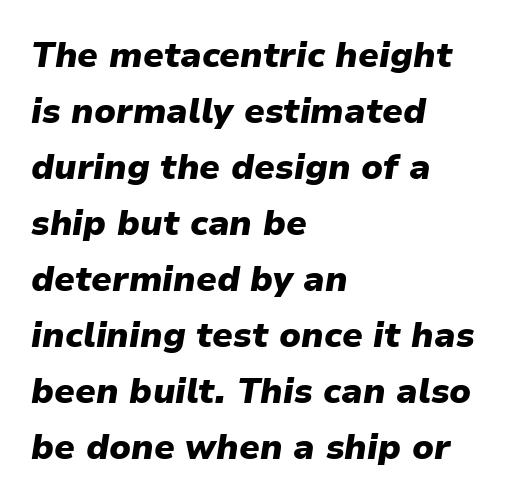
The image shows 35 px heavy type, italic (leaning right); set left-aligned, normal line spacing (1.6x), normal letter spacing, not underlined; low stroke contrast and a medium x-height.
